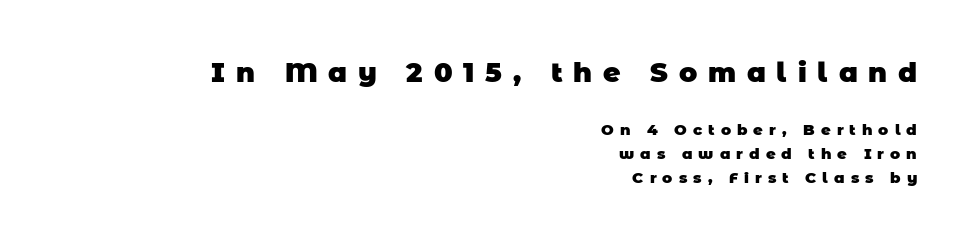
Q: Is the text bold? A: Yes.
Q: Is the text underlined? A: No.
Q: How is the paragraph aligned? A: Right-aligned.
Q: Is the spacing between letters normal or unusually wide? A: Unusually wide.
Q: Is the spacing between lines tight, normal or loose? A: Normal.
Q: Which block of text is set in a larger size, the first (top) or the second (bottom)? A: The first (top) one.
